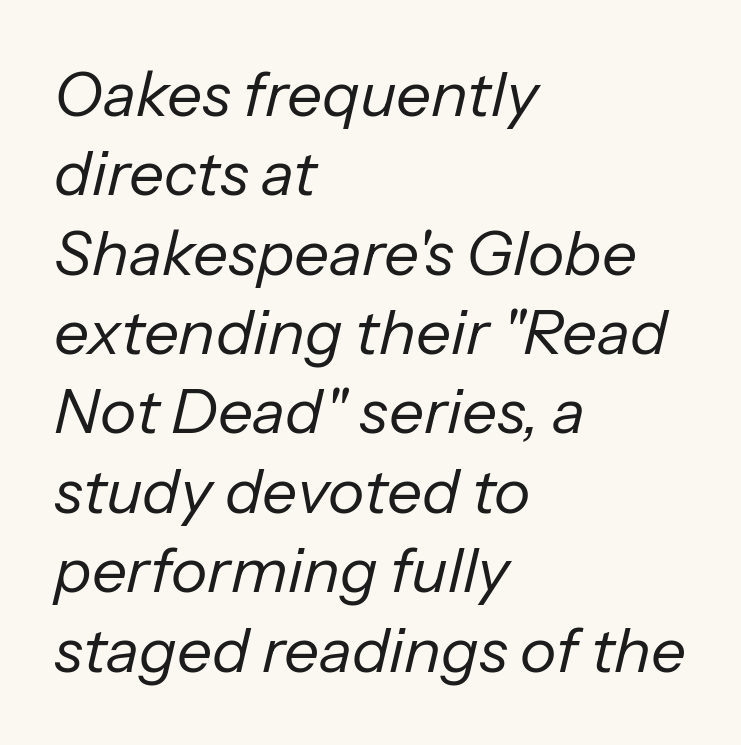
The image shows 62 px regular-weight type, italic (leaning right); set left-aligned, normal line spacing (1.28x), normal letter spacing, not underlined; low stroke contrast and a medium x-height.
